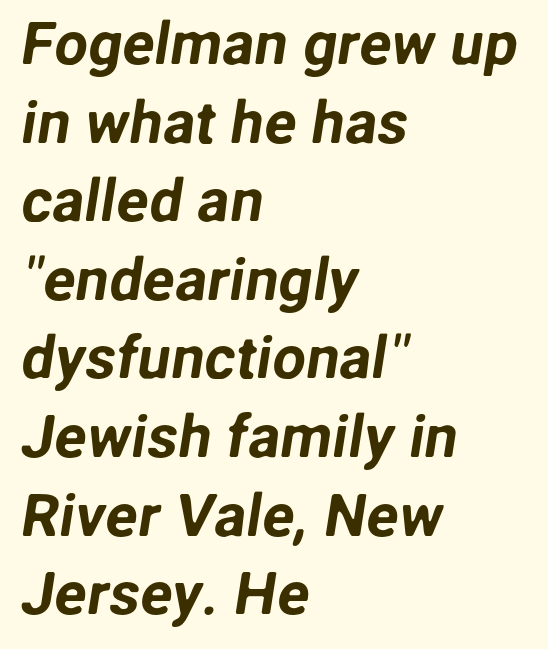
{"serif": "no", "width": "normal", "stroke_contrast": "low", "x_height": "medium", "monospaced": "no", "underline": "no", "align": "left", "line_spacing": "normal", "line_spacing_ratio": 1.31, "letter_spacing": "normal", "letter_spacing_em": 0.0, "glyph_px": 60}
